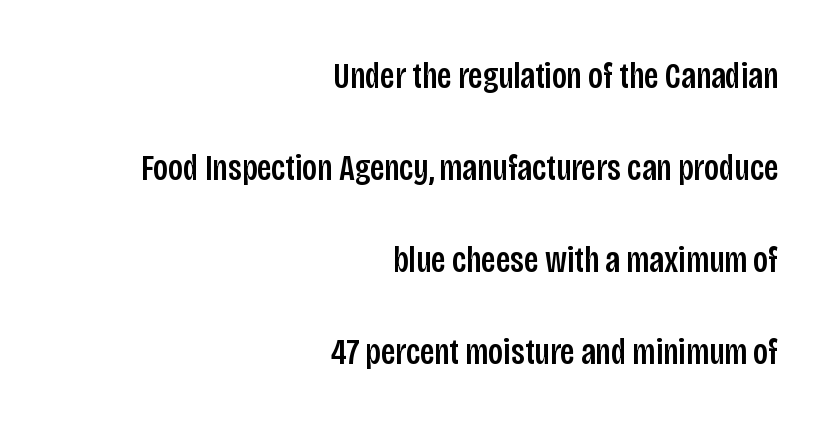
Q: Is the text italic (slanted)? A: No, it is upright.
Q: Is the typeface a serif or a sans-serif typeface? A: Sans-serif.
Q: Is the text underlined? A: No.
Q: How is the paragraph aligned? A: Right-aligned.
Q: Is the spacing between letters normal or unusually wide? A: Normal.
Q: Is the spacing between lines tight, normal or loose? A: Loose.
Q: Width (condensed, normal, or wide)? A: Condensed.
Q: Stroke contrast? A: Low.
Q: x-height? A: Large.
Q: Monospaced? A: No.
